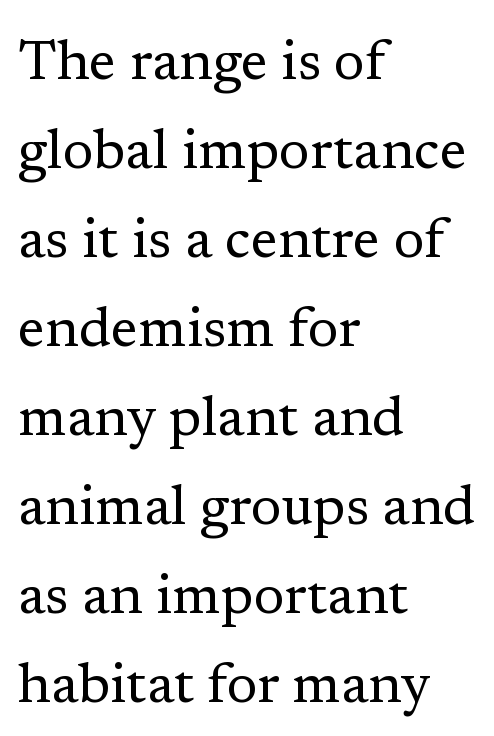
The image shows 56 px regular-weight serif type, upright; set left-aligned, normal line spacing (1.59x), normal letter spacing, not underlined; low stroke contrast and a medium x-height.
